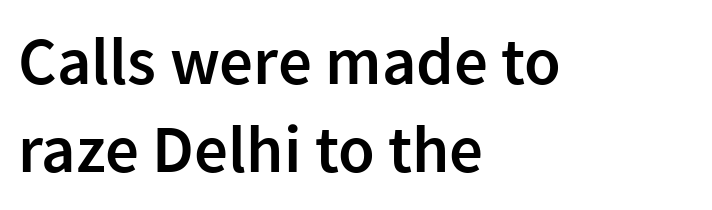
Q: Is the text bold? A: Semi-bold.
Q: Is the text italic (slanted)? A: No, it is upright.
Q: Is the typeface a serif or a sans-serif typeface? A: Sans-serif.
Q: Is the text underlined? A: No.
Q: How is the paragraph aligned? A: Left-aligned.
Q: Is the spacing between letters normal or unusually wide? A: Normal.
Q: Is the spacing between lines tight, normal or loose? A: Normal.
Q: Width (condensed, normal, or wide)? A: Normal.
Q: Stroke contrast? A: Low.
Q: x-height? A: Medium.
Q: Monospaced? A: No.
